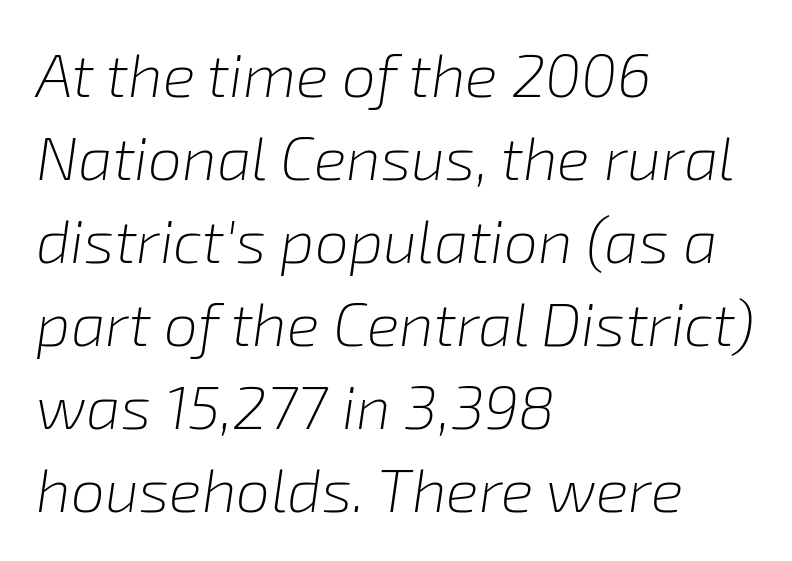
The image shows 61 px light type, italic (leaning right); set left-aligned, normal line spacing (1.36x), normal letter spacing, not underlined; low stroke contrast and a medium x-height.
